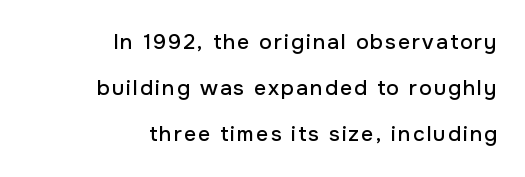
The image shows 21 px text type, upright; set right-aligned, loose line spacing (2.2x), not underlined.
